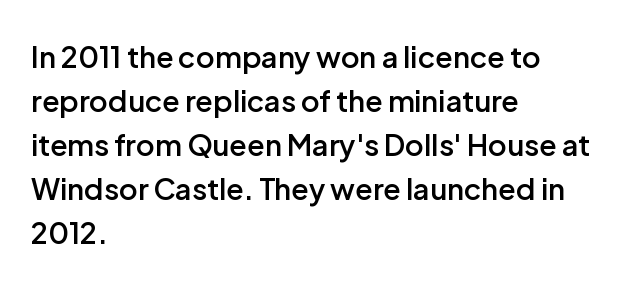
The image shows 29 px semibold sans-serif type, upright; set left-aligned, normal line spacing (1.52x), normal letter spacing, not underlined; low stroke contrast and a medium x-height.
